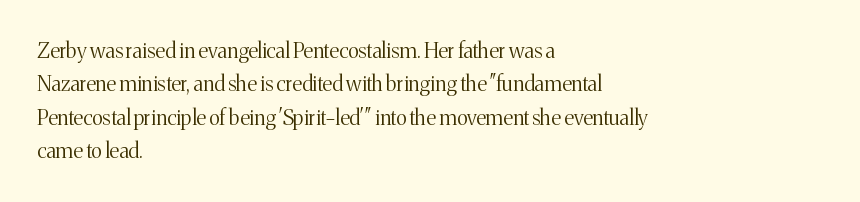
How would I describe the line gaps? Plain and ordinary. Weight: in the light-to-regular range. The type is set solid horizontally, with unmodified tracking. The lines are quadded left.
